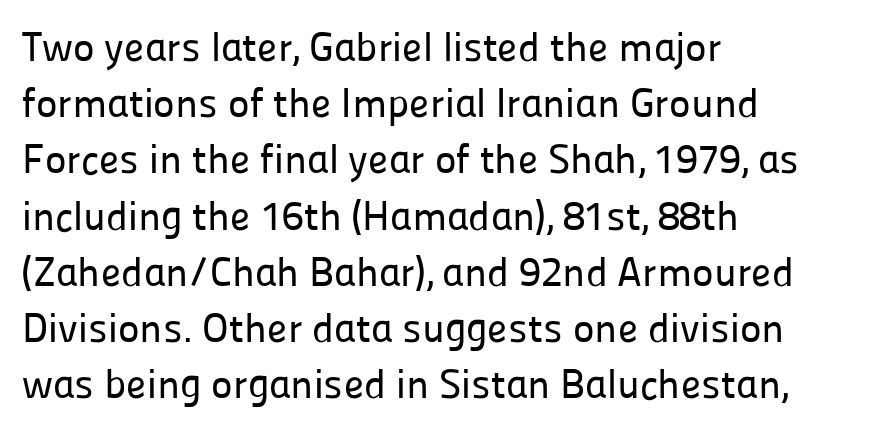
Type without underlining. Alignment: flush left. Observe the absence of serifs on each vertical stroke in this sample. Think of a printed novel: that variable character pitch is what you see here. How would I describe the line gaps? Plain and ordinary. This rendering leaves character spacing at its baseline value.
